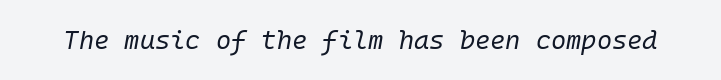
The face used here is rendered with its standard letterfit. The words here are not underlined. Does the lettering tilt? It does — this is italic. The passage shown is not bold in any degree.
